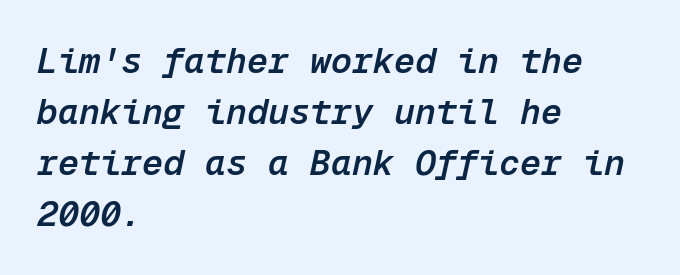
It's the slanting kind of type. Is the type bold? Partly — it's a semibold, heavier than regular but not fully bold. No extra tracking has been applied to these lines. The lines in this sample share a left origin and differ only in where they stop.
